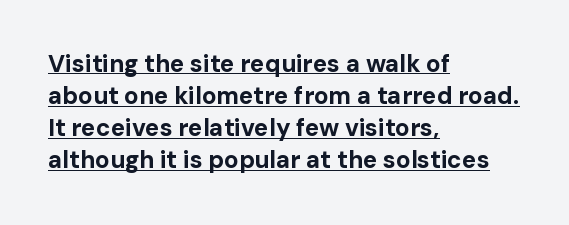
This rendering leaves character spacing at its baseline value. Notice how the passage keeps a crisp vertical edge on the left only. Each line of the rendering has a horizontal stroke beneath the glyphs. Baseline-to-baseline distance is the conventional proportion of letter height.
